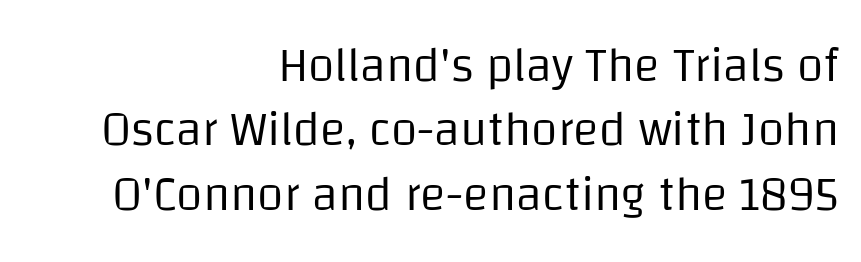
Glyph-to-glyph distance matches everyday printed text. Rendered with straight, roman letterforms. These lines are set flush right with a ragged left edge. The rendering uses natural spacing where letterforms have individual widths. The glyphs are unaccompanied by any horizontal stroke below them. The characters display no serif detailing; their extremities are plain.
